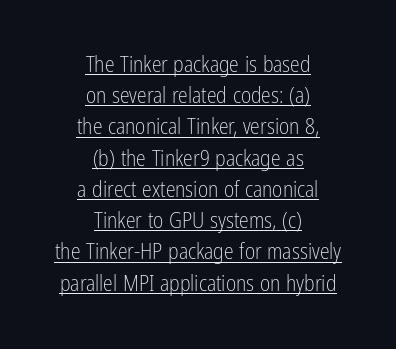
{"italic": "no", "bold": "no", "underline": "yes", "align": "center", "line_spacing": "normal", "line_spacing_ratio": 1.42, "letter_spacing": "normal", "letter_spacing_em": 0.0, "glyph_px": 22}
